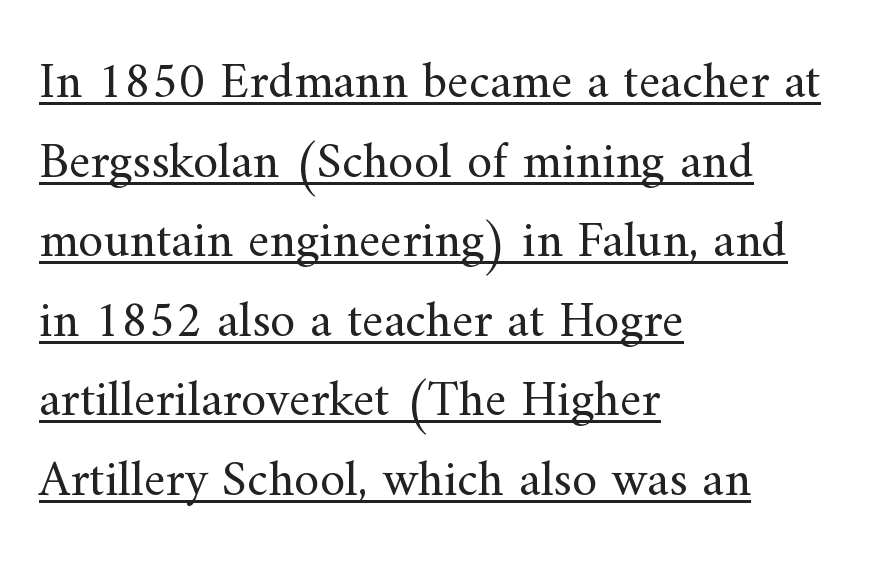
Q: Is the text bold? A: No.
Q: Is the text italic (slanted)? A: No, it is upright.
Q: Is the typeface a serif or a sans-serif typeface? A: Serif.
Q: Is the text underlined? A: Yes.
Q: How is the paragraph aligned? A: Left-aligned.
Q: Is the spacing between letters normal or unusually wide? A: Normal.
Q: Is the spacing between lines tight, normal or loose? A: Normal.
Q: Width (condensed, normal, or wide)? A: Normal.
Q: Stroke contrast? A: Medium.
Q: x-height? A: Small.
Q: Monospaced? A: No.
